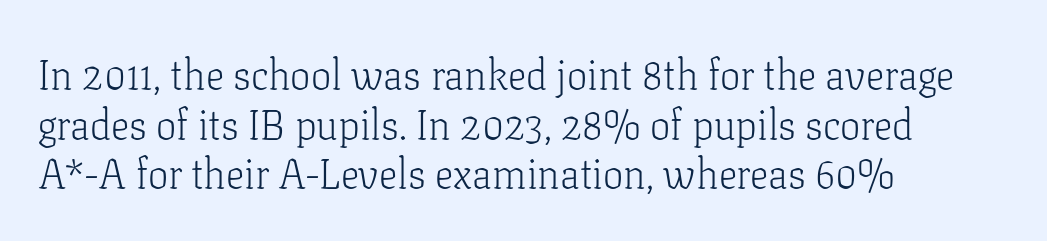
Q: Is the text bold? A: No.
Q: Is the text italic (slanted)? A: No, it is upright.
Q: Is the typeface a serif or a sans-serif typeface? A: Serif.
Q: Is the text underlined? A: No.
Q: How is the paragraph aligned? A: Left-aligned.
Q: Is the spacing between letters normal or unusually wide? A: Normal.
Q: Width (condensed, normal, or wide)? A: Normal.
Q: Stroke contrast? A: Low.
Q: x-height? A: Medium.
Q: Monospaced? A: No.
